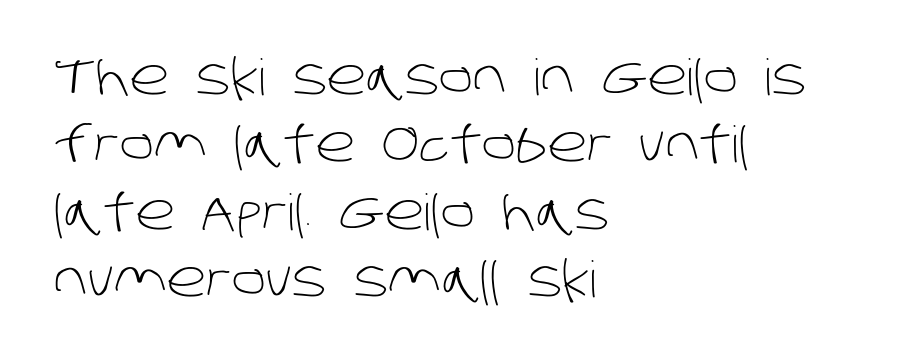
{"serif": "no", "bold": "no", "weight": "light", "width": "normal", "stroke_contrast": "low", "x_height": "large", "monospaced": "no", "underline": "no", "align": "left", "line_spacing": "normal", "line_spacing_ratio": 1.35, "letter_spacing": "normal", "letter_spacing_em": 0.0, "glyph_px": 50}
